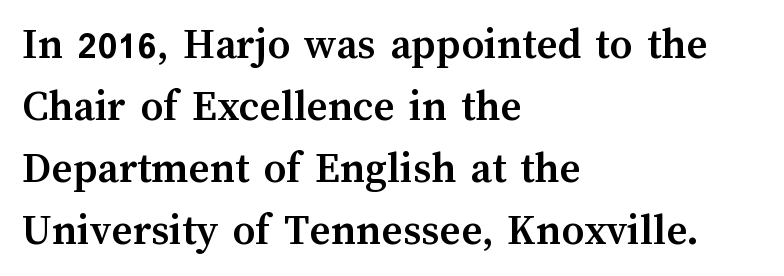
{"italic": "no", "bold": "yes", "weight": "semibold", "width": "normal", "stroke_contrast": "medium", "x_height": "medium", "monospaced": "no", "underline": "no", "align": "left", "line_spacing": "normal", "line_spacing_ratio": 1.38, "letter_spacing": "normal", "letter_spacing_em": 0.0, "glyph_px": 45}
